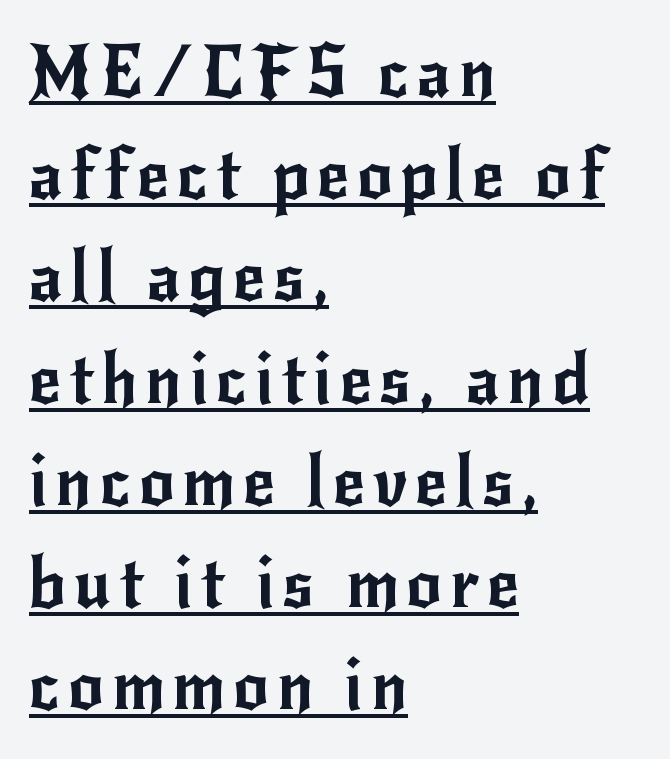
{"serif": "no", "italic": "no", "width": "normal", "stroke_contrast": "low", "x_height": "small", "monospaced": "no", "underline": "yes", "align": "left", "line_spacing": "normal", "line_spacing_ratio": 1.46, "glyph_px": 70}
